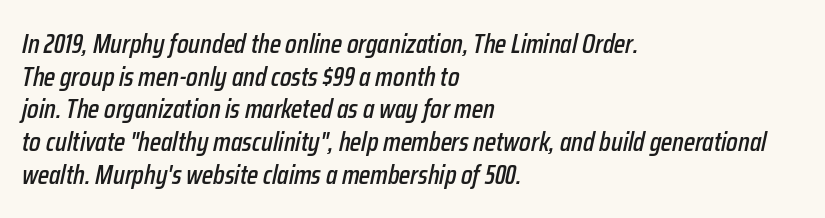
Which margin do the lines hug? The left one — the right edge is uneven. You could call the tracking neutral — neither tight nor loose. The strip under each line holds only bare page. In terms of posture, this sample is oblique.
